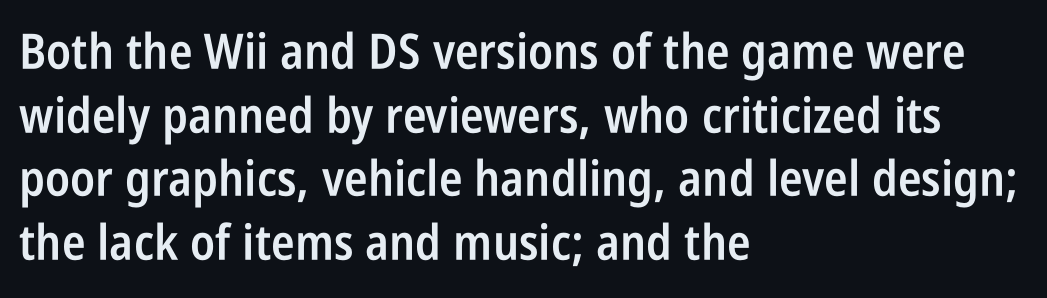
The image shows 49 px semibold, condensed sans-serif type, upright; set left-aligned, normal line spacing (1.3x), normal letter spacing, not underlined; low stroke contrast and a large x-height.
